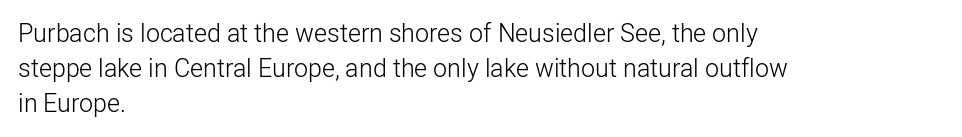
{"italic": "no", "bold": "no", "underline": "no", "align": "left", "line_spacing": "normal", "line_spacing_ratio": 1.4, "letter_spacing": "normal", "letter_spacing_em": 0.0, "glyph_px": 25}
